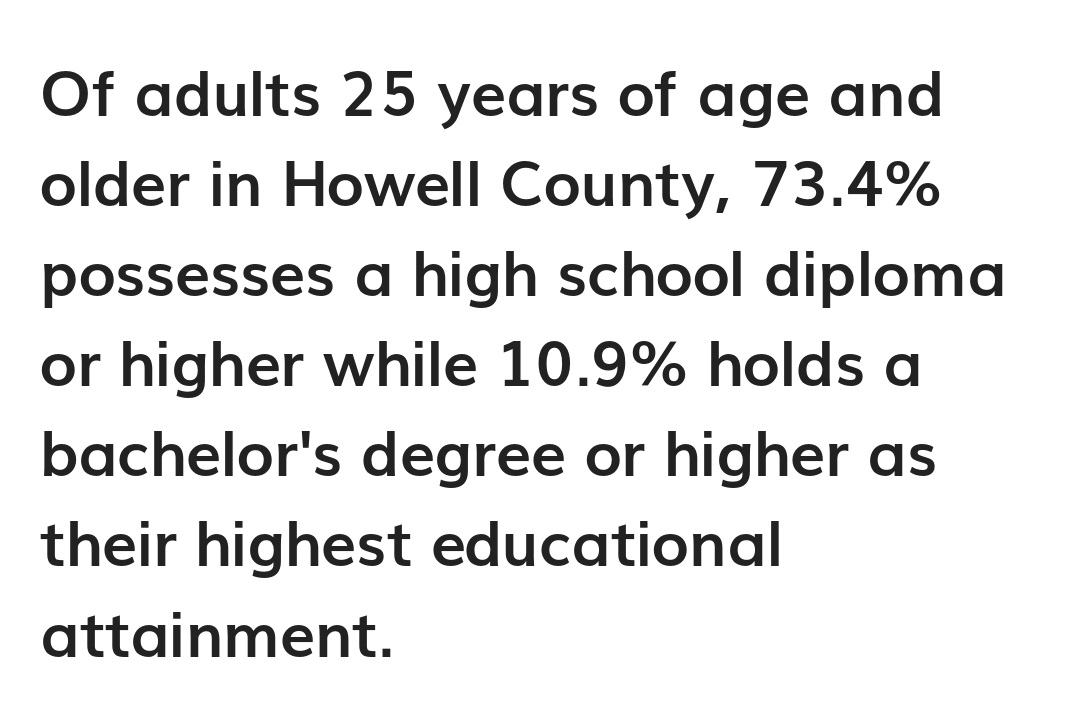
Evenly set lines give the paragraph a standard silhouette. Line beginnings align vertically; line endings do not. Here the glyphs are tracked normally, forming tight word shapes. Plain, unruled lines of type.
